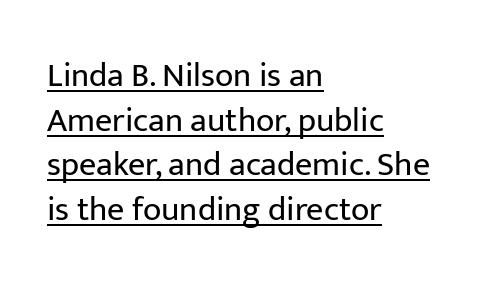
Q: Is the text bold? A: No.
Q: Is the text italic (slanted)? A: No, it is upright.
Q: Is the typeface a serif or a sans-serif typeface? A: Sans-serif.
Q: Is the text underlined? A: Yes.
Q: How is the paragraph aligned? A: Left-aligned.
Q: Is the spacing between letters normal or unusually wide? A: Normal.
Q: Is the spacing between lines tight, normal or loose? A: Normal.
Q: Width (condensed, normal, or wide)? A: Normal.
Q: Stroke contrast? A: Low.
Q: x-height? A: Medium.
Q: Monospaced? A: No.
